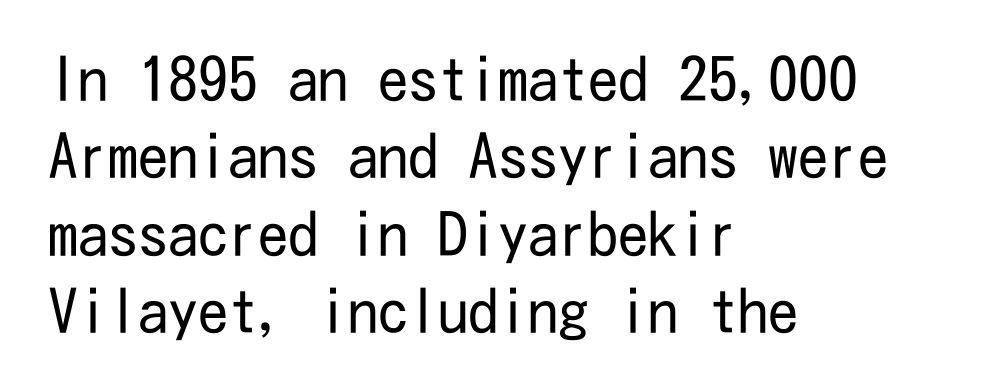
The image shows 60 px regular-weight, condensed sans-serif type, upright; set left-aligned, normal line spacing (1.29x), normal letter spacing, not underlined; low stroke contrast and a medium x-height.
